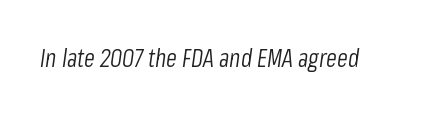
The image shows 25 px text type, italic (leaning right); set normal letter spacing, not underlined.
